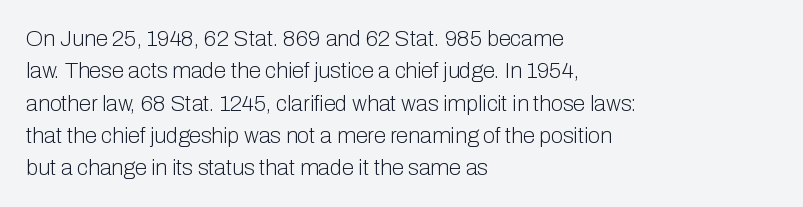
Q: Is the text bold? A: No.
Q: Is the text italic (slanted)? A: No, it is upright.
Q: Is the text underlined? A: No.
Q: How is the paragraph aligned? A: Left-aligned.
Q: Is the spacing between letters normal or unusually wide? A: Normal.
Q: Is the spacing between lines tight, normal or loose? A: Normal.
